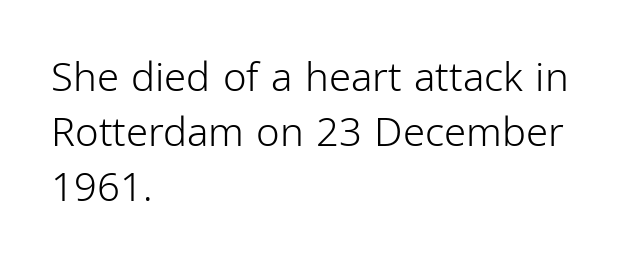
Look at the tracking — it's just the regular setting, nothing added. The rendering uses natural spacing where letterforms have individual widths. Stroke thickness stays within the range of a standard reading face or lighter. Where is the straight margin? On the left. Check under the words: just untouched page.
